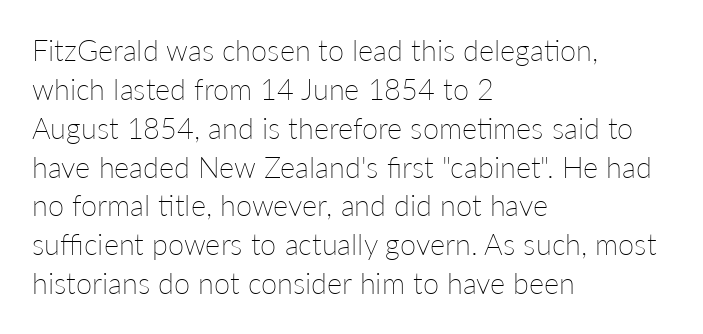
The image shows 29 px thin type, upright; set left-aligned, normal line spacing (1.34x), normal letter spacing, not underlined; low stroke contrast and a medium x-height.
